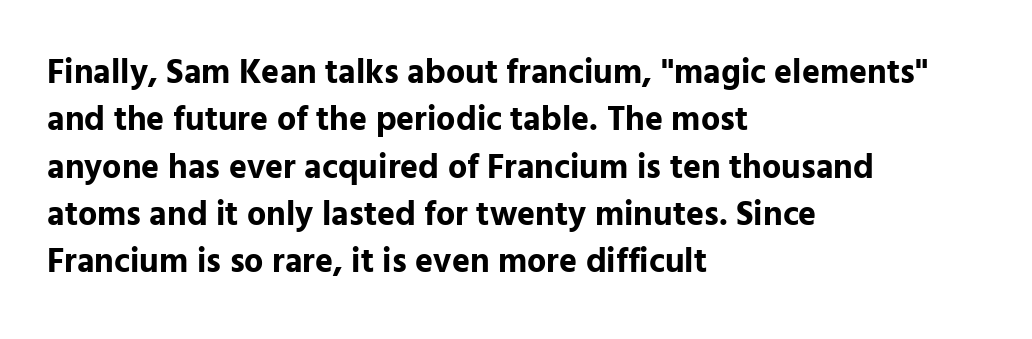
Q: Is the text bold? A: Yes.
Q: Is the text italic (slanted)? A: No, it is upright.
Q: Is the typeface a serif or a sans-serif typeface? A: Sans-serif.
Q: Is the text underlined? A: No.
Q: How is the paragraph aligned? A: Left-aligned.
Q: Is the spacing between letters normal or unusually wide? A: Normal.
Q: Is the spacing between lines tight, normal or loose? A: Normal.
Q: Width (condensed, normal, or wide)? A: Normal.
Q: Stroke contrast? A: Low.
Q: x-height? A: Medium.
Q: Monospaced? A: No.
